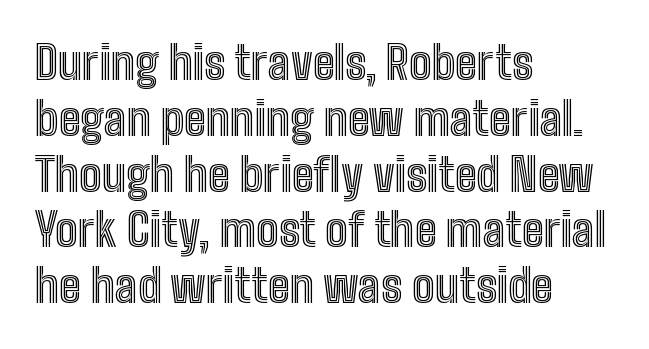
{"italic": "no", "width": "condensed", "x_height": "medium", "monospaced": "no", "underline": "no", "align": "left", "line_spacing_ratio": 1.24, "letter_spacing": "normal", "letter_spacing_em": 0.0, "glyph_px": 45}
